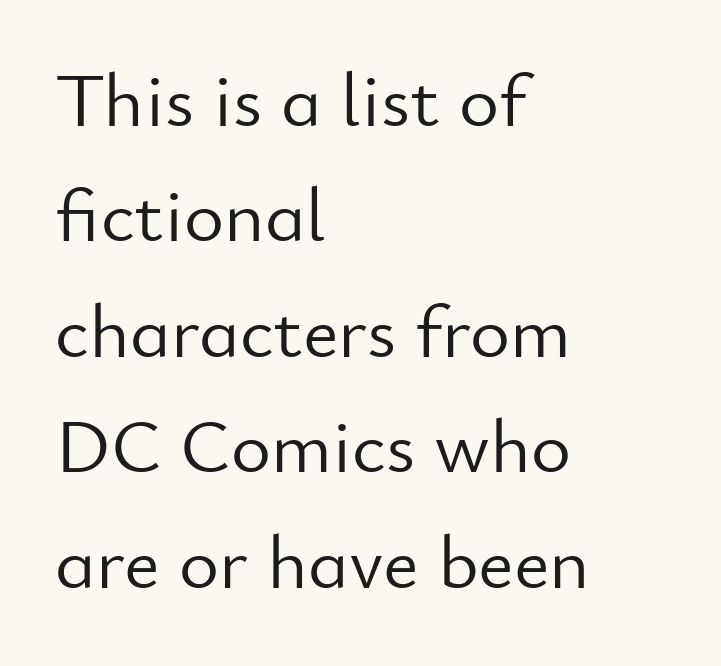
What kind of face is this? One without serifs — a sans. Is this a fixed-width face? No — the glyphs have proportional, varying widths. The strokes are not fattened; the text isn't bold. Unlike italic type, these characters show no tilt at all.
